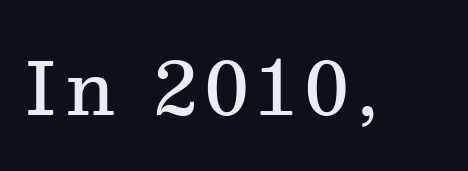
The image shows 72 px semibold serif type, upright; set not underlined; medium stroke contrast and a medium x-height.
